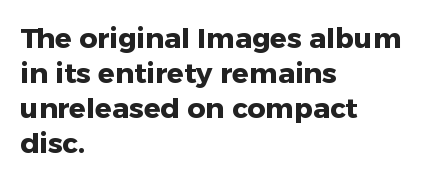
The strip under each line holds only bare page. These lines are rendered in a variable-pitch font. The gaps between neighbouring characters are ordinary and unremarkable. Notice how thick the strokes are: this is what a full bold looks like.
